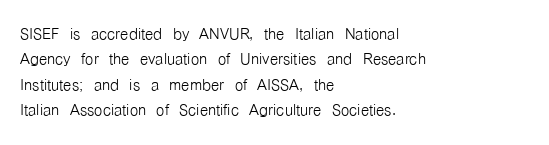
{"italic": "no", "bold": "no", "underline": "no", "align": "left", "line_spacing_ratio": 1.21, "letter_spacing": "normal", "letter_spacing_em": 0.0, "glyph_px": 21}
